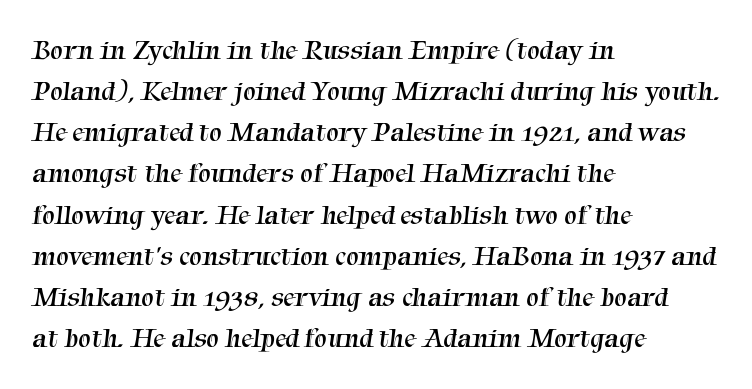
{"serif": "yes", "bold": "no", "weight": "regular", "width": "normal", "stroke_contrast": "medium", "x_height": "medium", "monospaced": "no", "underline": "no", "align": "left", "line_spacing": "normal", "line_spacing_ratio": 1.47, "letter_spacing": "normal", "letter_spacing_em": 0.0, "glyph_px": 28}
